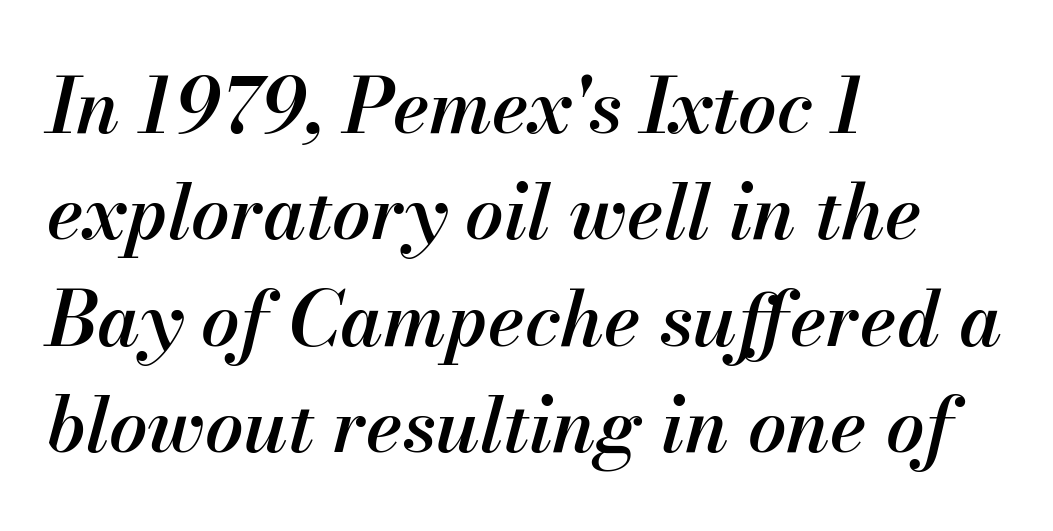
{"italic": "yes", "lean": "right", "slant_degrees": 13, "bold": "semi", "weight": "semibold", "width": "normal", "stroke_contrast": "medium", "x_height": "small", "monospaced": "no", "underline": "no", "align": "left", "line_spacing": "normal", "line_spacing_ratio": 1.4, "letter_spacing": "normal", "letter_spacing_em": 0.0, "glyph_px": 76}
